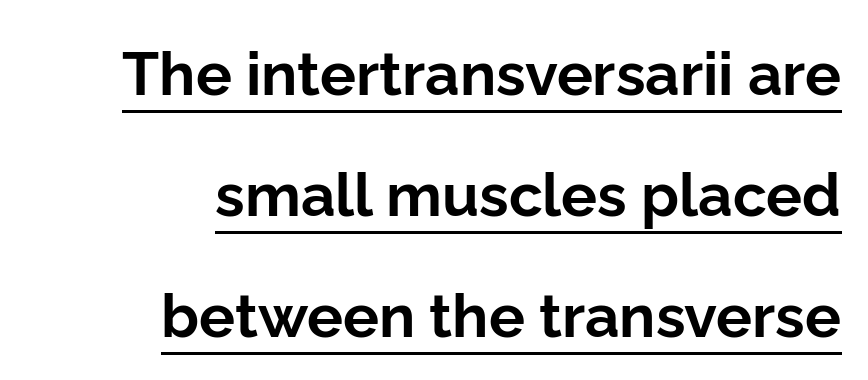
The glyphs in this specimen are sans serif. Character widths vary here, with narrow letters taking less room than wide ones. What weight is shown? A full bold with thick strokes. The axis of the letterforms is exactly vertical.
